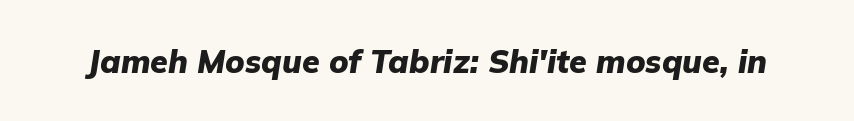
Q: Is the text bold? A: Yes.
Q: Is the text italic (slanted)? A: Yes, it leans right by about 9 degrees.
Q: Is the text underlined? A: No.
Q: Is the spacing between letters normal or unusually wide? A: Normal.
Q: Width (condensed, normal, or wide)? A: Normal.
Q: Stroke contrast? A: Low.
Q: x-height? A: Medium.
Q: Monospaced? A: No.
